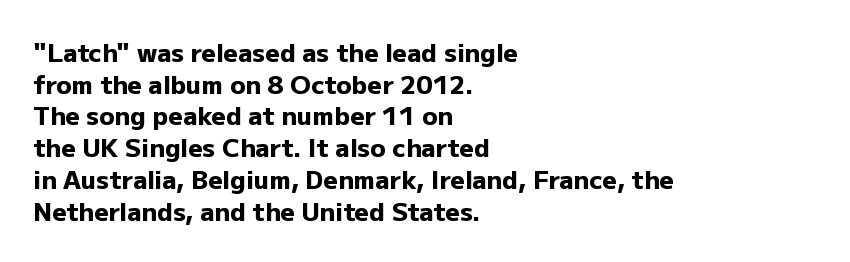
{"italic": "no", "bold": "yes", "underline": "no", "align": "left", "line_spacing": "normal", "line_spacing_ratio": 1.27, "letter_spacing": "normal", "letter_spacing_em": 0.0, "glyph_px": 25}
